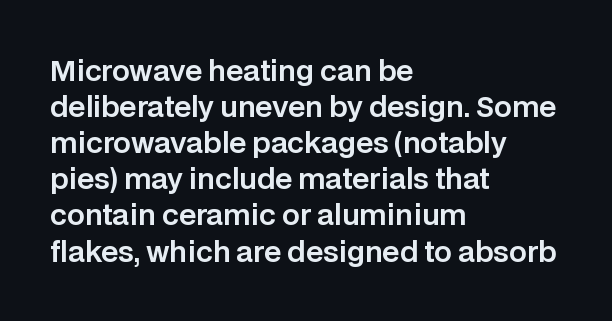
Q: Is the text italic (slanted)? A: No, it is upright.
Q: Is the typeface a serif or a sans-serif typeface? A: Sans-serif.
Q: Is the text underlined? A: No.
Q: How is the paragraph aligned? A: Left-aligned.
Q: Is the spacing between letters normal or unusually wide? A: Normal.
Q: Is the spacing between lines tight, normal or loose? A: Normal.
Q: Width (condensed, normal, or wide)? A: Normal.
Q: Stroke contrast? A: Low.
Q: x-height? A: Large.
Q: Monospaced? A: No.
